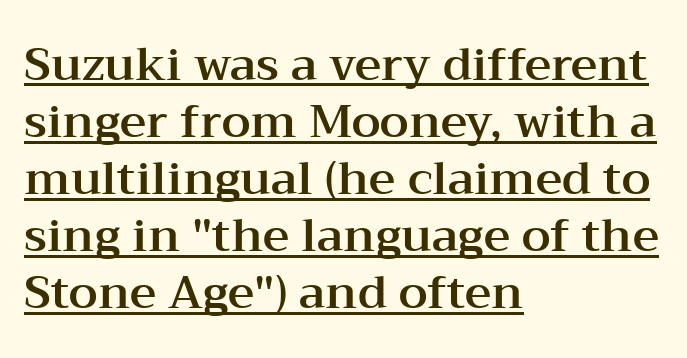
{"serif": "yes", "italic": "no", "width": "wide", "stroke_contrast": "medium", "x_height": "medium", "monospaced": "no", "underline": "yes", "align": "left", "line_spacing_ratio": 1.24, "letter_spacing": "normal", "letter_spacing_em": 0.0, "glyph_px": 46}
